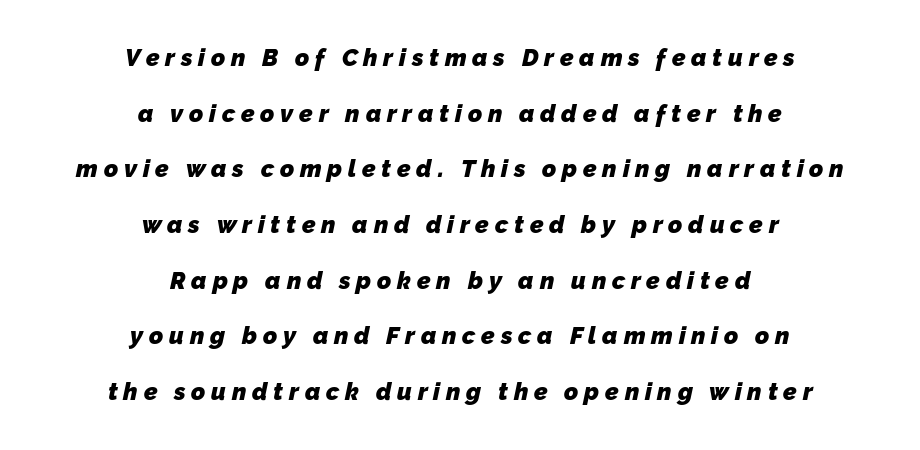
The image shows 24 px bold type; set centered, loose line spacing (2.32x), unusually wide letter spacing (+0.24 em), not underlined.
